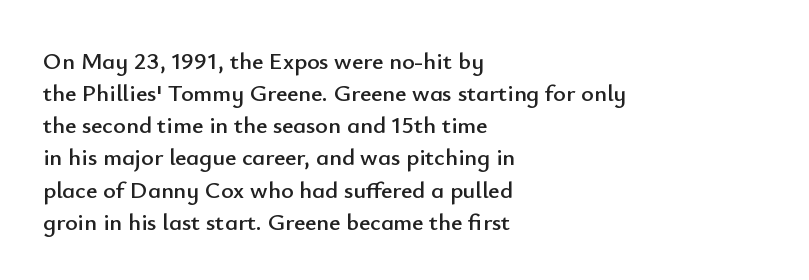
Q: Is the text italic (slanted)? A: No, it is upright.
Q: Is the text underlined? A: No.
Q: How is the paragraph aligned? A: Left-aligned.
Q: Is the spacing between letters normal or unusually wide? A: Normal.
Q: Is the spacing between lines tight, normal or loose? A: Normal.
